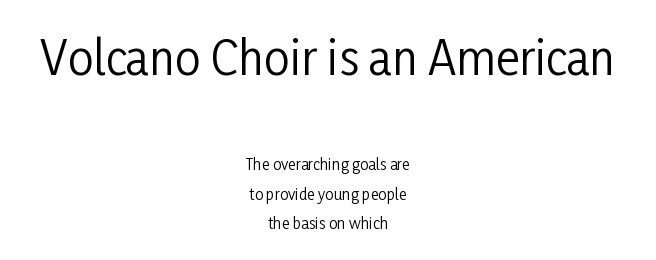
Q: Is the text bold? A: No.
Q: Is the text italic (slanted)? A: No, it is upright.
Q: Is the typeface a serif or a sans-serif typeface? A: Sans-serif.
Q: Is the text underlined? A: No.
Q: How is the paragraph aligned? A: Centered.
Q: Is the spacing between letters normal or unusually wide? A: Normal.
Q: Is the spacing between lines tight, normal or loose? A: Loose.
Q: Which block of text is set in a larger size, the first (top) or the second (bottom)? A: The first (top) one.
Q: Width (condensed, normal, or wide)? A: Condensed.
Q: Stroke contrast? A: Low.
Q: x-height? A: Medium.
Q: Monospaced? A: No.
